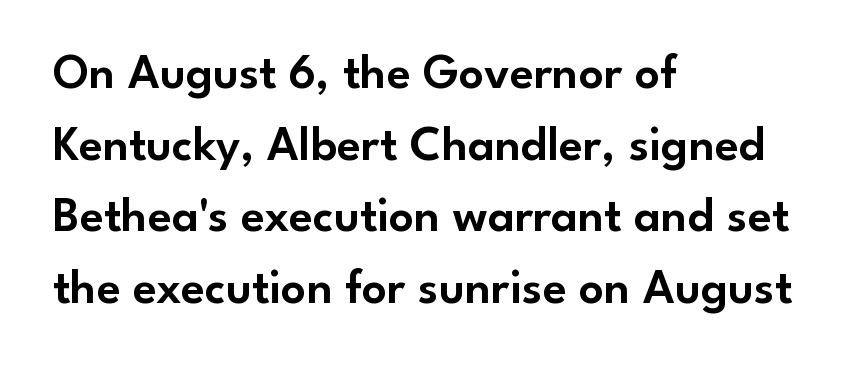
The image shows 49 px sans-serif type, upright; set left-aligned, normal line spacing (1.46x), normal letter spacing, not underlined; low stroke contrast and a small x-height.
